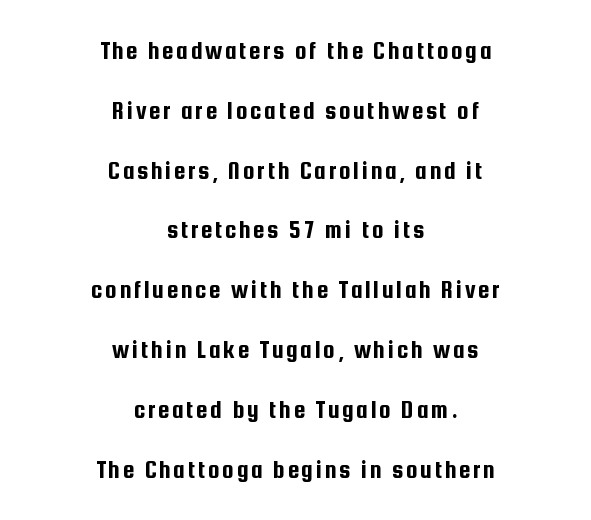
Line starts and ends both wander, symmetrically. The typography opts for an upright posture over an oblique one. Each row of text sits above clean, open space. The block of text is sparse from top to bottom, with ample space between rows.
